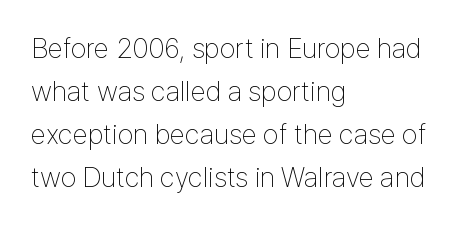
The image shows 28 px thin, condensed sans-serif type, upright; set left-aligned, normal line spacing (1.53x), normal letter spacing, not underlined; low stroke contrast and a medium x-height.
